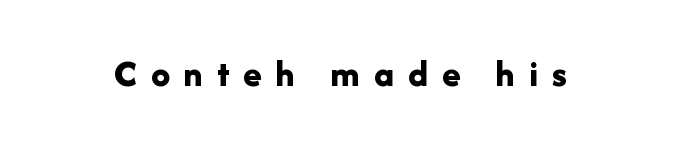
Q: Is the text bold? A: Yes.
Q: Is the text italic (slanted)? A: No, it is upright.
Q: Is the typeface a serif or a sans-serif typeface? A: Sans-serif.
Q: Is the text underlined? A: No.
Q: Is the spacing between letters normal or unusually wide? A: Unusually wide.
Q: Width (condensed, normal, or wide)? A: Normal.
Q: Stroke contrast? A: Low.
Q: x-height? A: Medium.
Q: Monospaced? A: No.
